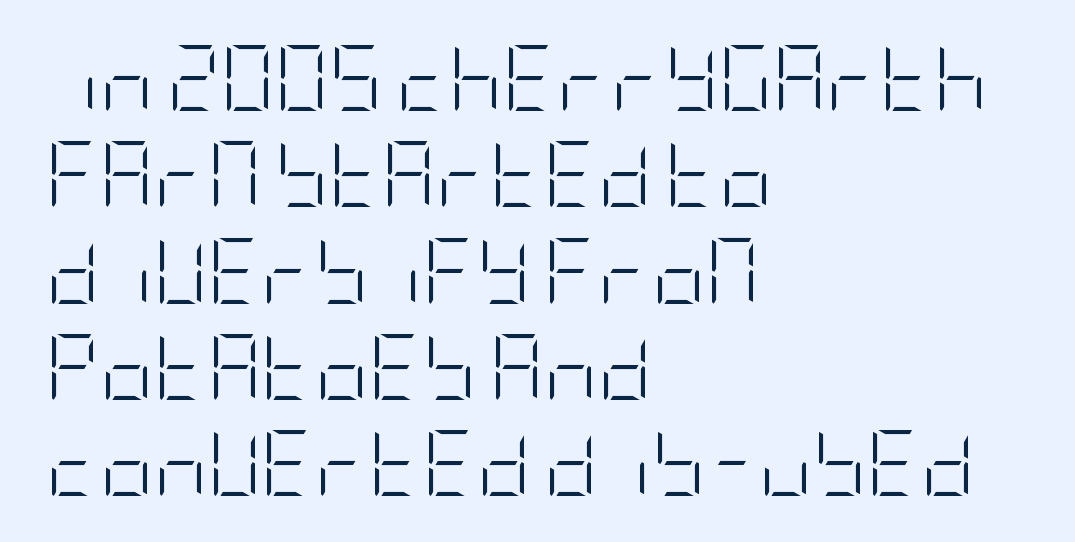
{"serif": "no", "italic": "no", "bold": "no", "weight": "light", "width": "condensed", "stroke_contrast": "low", "x_height": "large", "underline": "no", "align": "left", "line_spacing": "normal", "line_spacing_ratio": 1.46, "letter_spacing": "normal", "letter_spacing_em": 0.0, "glyph_px": 66}
